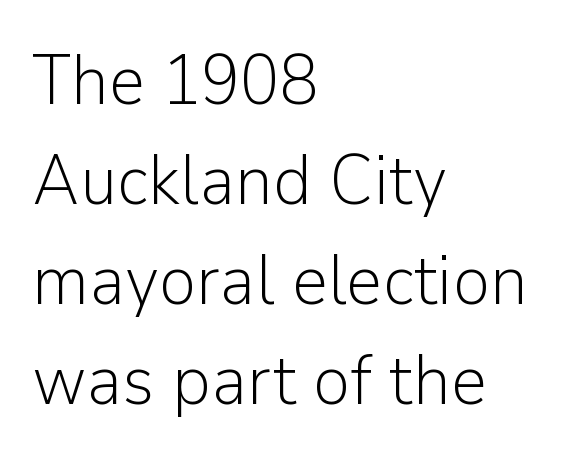
{"serif": "no", "italic": "no", "bold": "no", "weight": "light", "width": "normal", "stroke_contrast": "low", "x_height": "medium", "monospaced": "no", "underline": "no", "align": "left", "line_spacing": "normal", "line_spacing_ratio": 1.41, "letter_spacing": "normal", "letter_spacing_em": 0.0, "glyph_px": 71}
